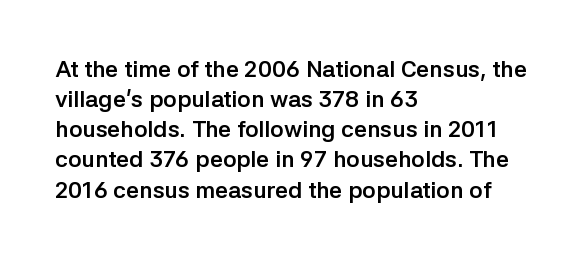
{"italic": "no", "bold": "yes", "underline": "no", "align": "left", "line_spacing": "normal", "line_spacing_ratio": 1.31, "letter_spacing": "normal", "letter_spacing_em": 0.0, "glyph_px": 23}
